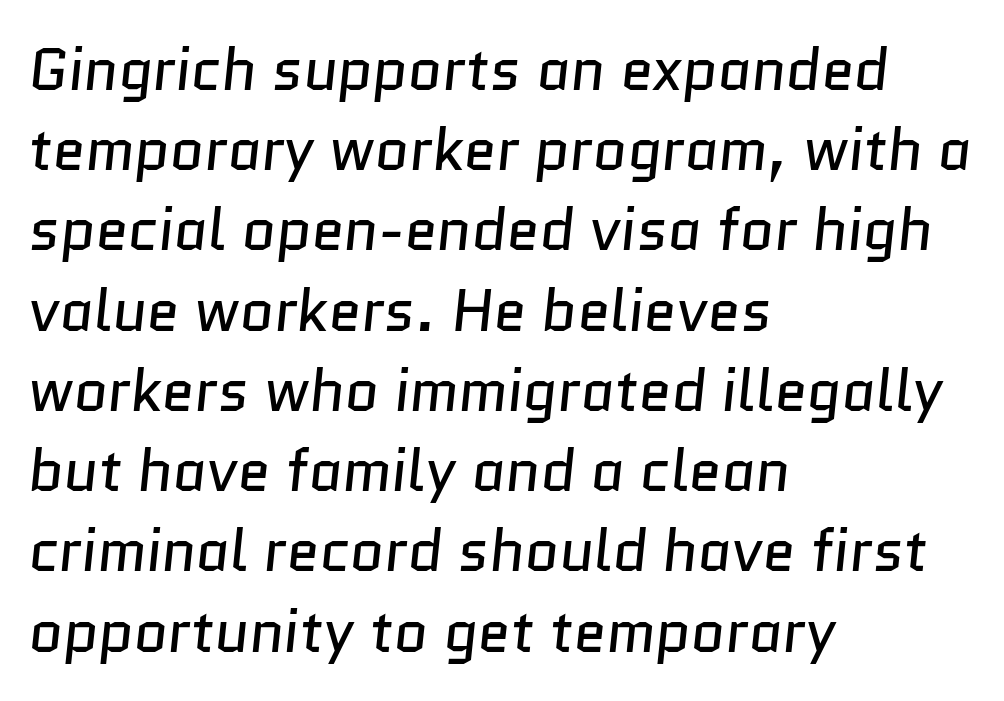
{"serif": "no", "bold": "no", "weight": "regular", "width": "normal", "stroke_contrast": "low", "x_height": "medium", "monospaced": "no", "underline": "no", "align": "left", "line_spacing": "normal", "line_spacing_ratio": 1.36, "letter_spacing": "normal", "letter_spacing_em": 0.0, "glyph_px": 59}
